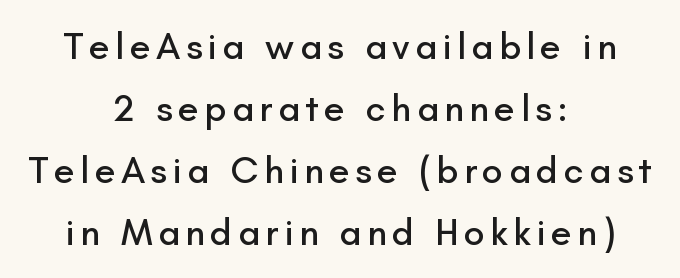
Q: Is the text italic (slanted)? A: No, it is upright.
Q: Is the typeface a serif or a sans-serif typeface? A: Sans-serif.
Q: Is the text underlined? A: No.
Q: How is the paragraph aligned? A: Centered.
Q: Is the spacing between lines tight, normal or loose? A: Normal.
Q: Width (condensed, normal, or wide)? A: Normal.
Q: Stroke contrast? A: Low.
Q: x-height? A: Small.
Q: Monospaced? A: No.
